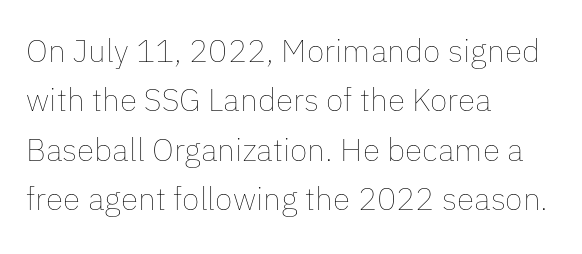
The image shows 32 px thin type, upright; set left-aligned, normal line spacing (1.54x), normal letter spacing, not underlined; low stroke contrast and a medium x-height.
